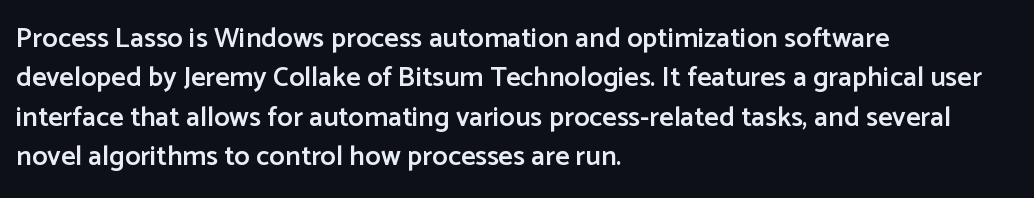
The image shows 28 px semibold sans-serif type, upright; set left-aligned, normal line spacing (1.41x), normal letter spacing, not underlined; low stroke contrast and a medium x-height.
